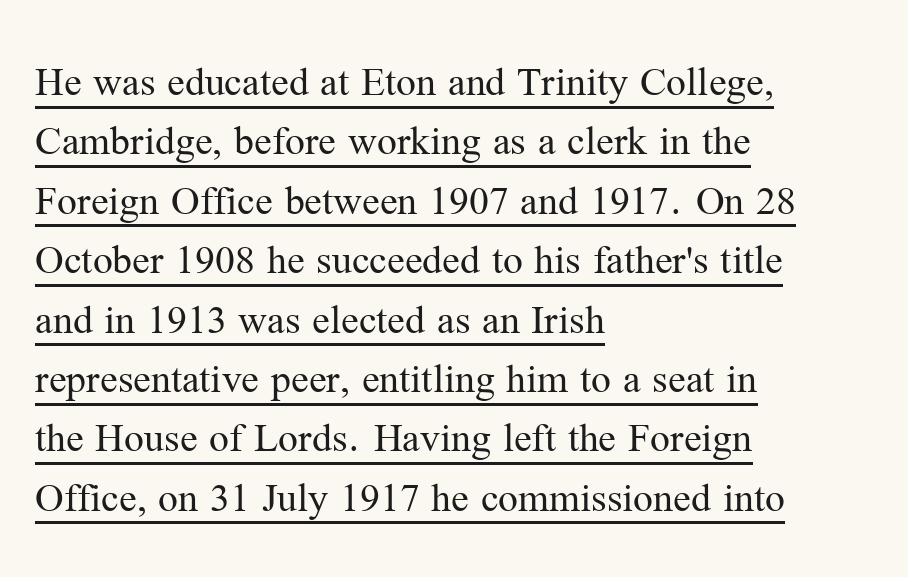
{"serif": "yes", "italic": "no", "bold": "no", "weight": "regular", "width": "normal", "stroke_contrast": "medium", "x_height": "medium", "monospaced": "no", "underline": "yes", "align": "left", "line_spacing": "normal", "line_spacing_ratio": 1.35, "letter_spacing": "normal", "letter_spacing_em": 0.0, "glyph_px": 44}
